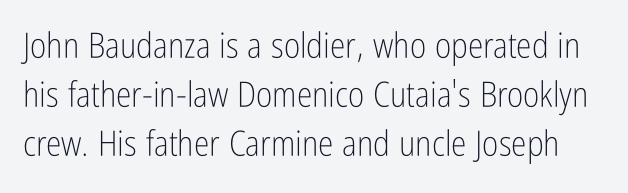
{"serif": "no", "italic": "no", "bold": "no", "weight": "light", "width": "condensed", "stroke_contrast": "low", "x_height": "medium", "monospaced": "no", "underline": "no", "line_spacing": "normal", "line_spacing_ratio": 1.4, "letter_spacing": "normal", "letter_spacing_em": 0.0, "glyph_px": 35}
